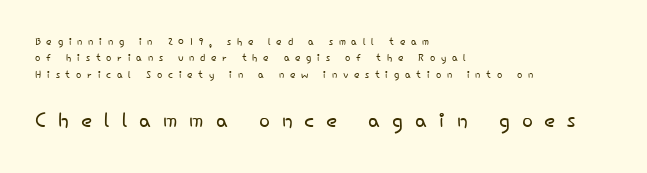
Q: Is the text bold? A: No.
Q: Is the text italic (slanted)? A: No, it is upright.
Q: Is the typeface a serif or a sans-serif typeface? A: Sans-serif.
Q: Is the text underlined? A: No.
Q: How is the paragraph aligned? A: Left-aligned.
Q: Is the spacing between letters normal or unusually wide? A: Unusually wide.
Q: Which block of text is set in a larger size, the first (top) or the second (bottom)? A: The second (bottom) one.
Q: Width (condensed, normal, or wide)? A: Normal.
Q: Stroke contrast? A: Low.
Q: x-height? A: Small.
Q: Monospaced? A: No.
